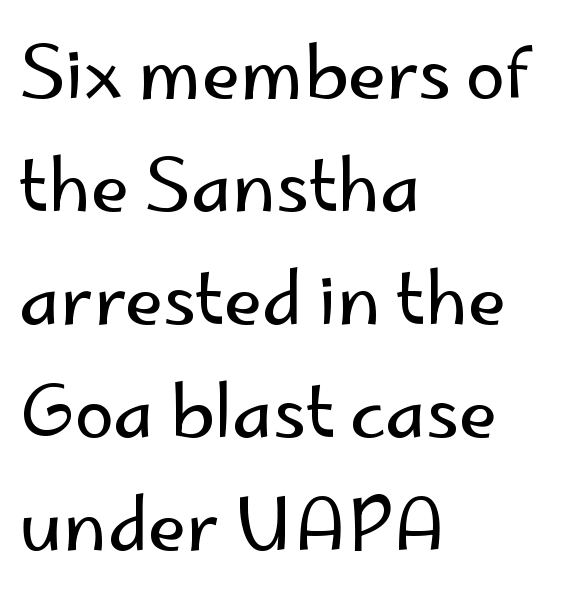
The image shows 71 px regular-weight sans-serif type, upright; set left-aligned, normal line spacing (1.59x), normal letter spacing, not underlined; low stroke contrast and a small x-height.
